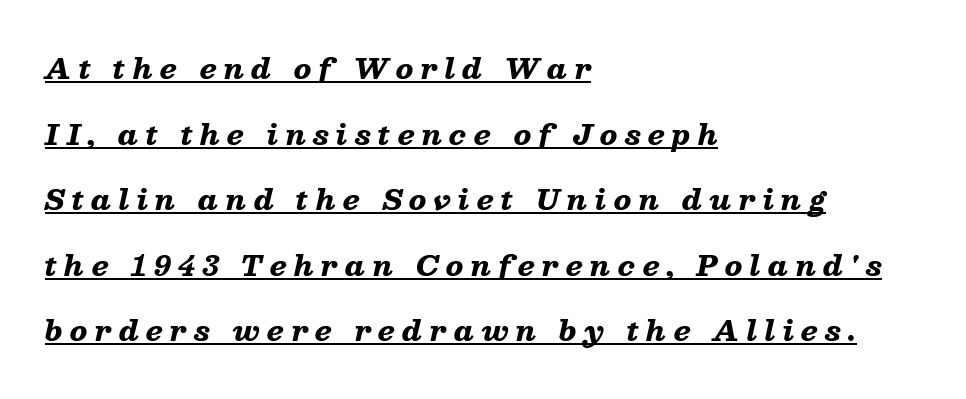
Has an underline been added? It has. Tracking here is generous; glyphs stand well apart from one another. Loosely led — the rows are spread out. Typesetter's note: full bold, strokes at maximum text heaviness. Caption: multi-line text, flush left, ragged right.
